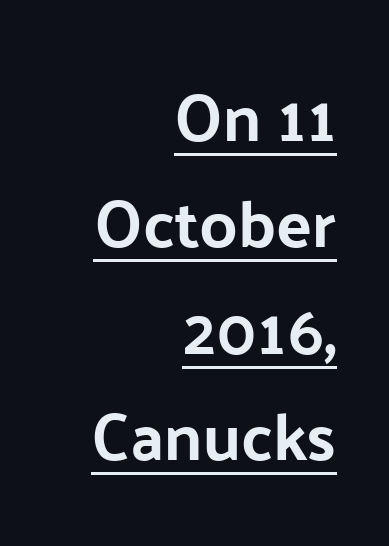
Q: Is the text bold? A: Yes.
Q: Is the text italic (slanted)? A: No, it is upright.
Q: Is the typeface a serif or a sans-serif typeface? A: Sans-serif.
Q: Is the text underlined? A: Yes.
Q: How is the paragraph aligned? A: Right-aligned.
Q: Is the spacing between letters normal or unusually wide? A: Normal.
Q: Is the spacing between lines tight, normal or loose? A: Normal.
Q: Width (condensed, normal, or wide)? A: Normal.
Q: Stroke contrast? A: Low.
Q: x-height? A: Medium.
Q: Monospaced? A: No.
